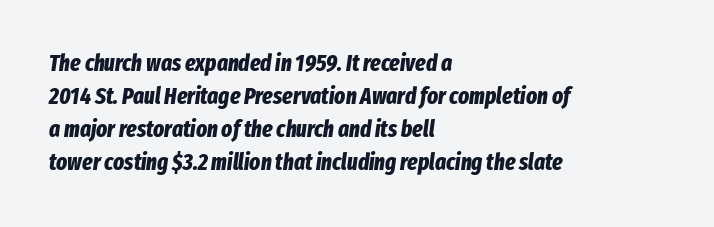
Q: Is the text bold? A: Yes.
Q: Is the text italic (slanted)? A: Yes, it leans right by about 8 degrees.
Q: Is the text underlined? A: No.
Q: How is the paragraph aligned? A: Left-aligned.
Q: Is the spacing between letters normal or unusually wide? A: Normal.
Q: Is the spacing between lines tight, normal or loose? A: Normal.
